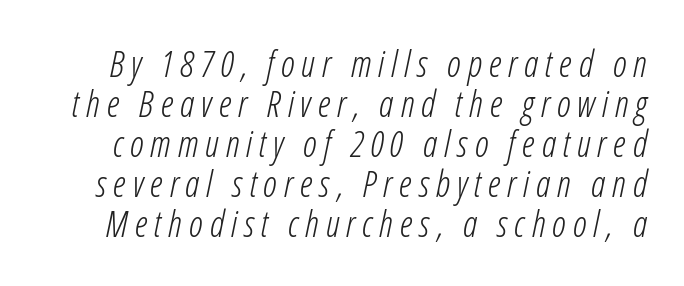
The image shows 36 px light, condensed type, italic (leaning right); set tight line spacing (1.11x), not underlined; low stroke contrast and a medium x-height.
